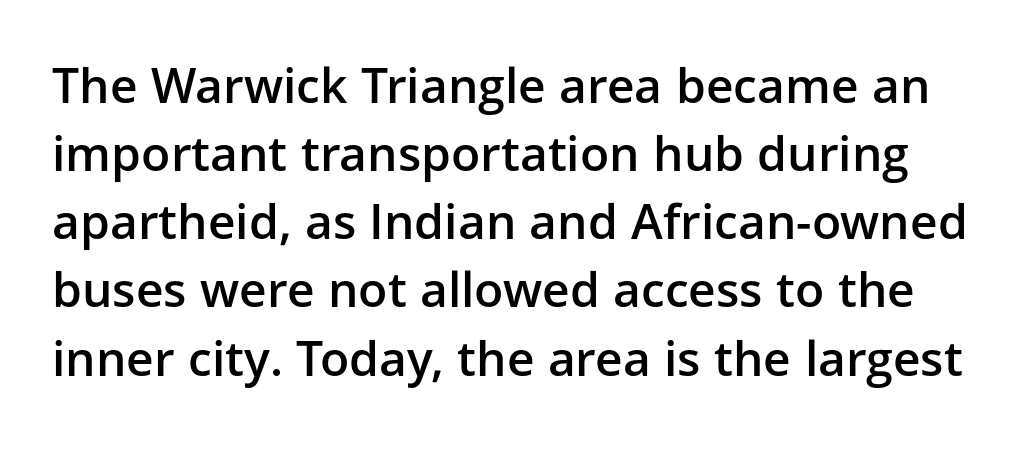
{"serif": "no", "italic": "no", "bold": "semi", "weight": "semibold", "width": "normal", "stroke_contrast": "low", "x_height": "medium", "monospaced": "no", "underline": "no", "line_spacing": "normal", "line_spacing_ratio": 1.42, "letter_spacing": "normal", "letter_spacing_em": 0.0, "glyph_px": 48}
